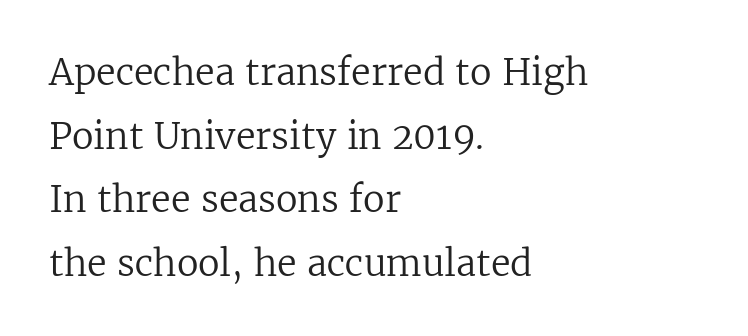
Q: Is the text bold? A: No.
Q: Is the text italic (slanted)? A: No, it is upright.
Q: Is the typeface a serif or a sans-serif typeface? A: Serif.
Q: Is the text underlined? A: No.
Q: How is the paragraph aligned? A: Left-aligned.
Q: Is the spacing between letters normal or unusually wide? A: Normal.
Q: Width (condensed, normal, or wide)? A: Normal.
Q: Stroke contrast? A: Low.
Q: x-height? A: Medium.
Q: Monospaced? A: No.
